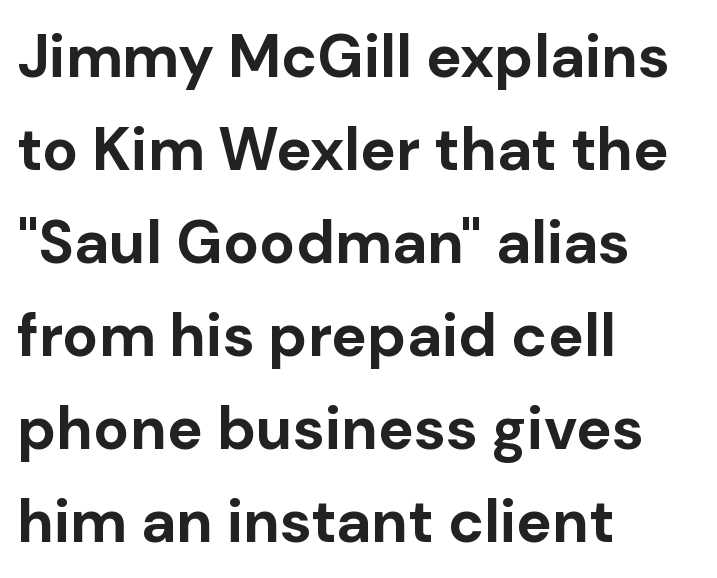
The image shows 60 px bold sans-serif type, upright; set left-aligned, normal line spacing (1.55x), normal letter spacing, not underlined; low stroke contrast and a medium x-height.
